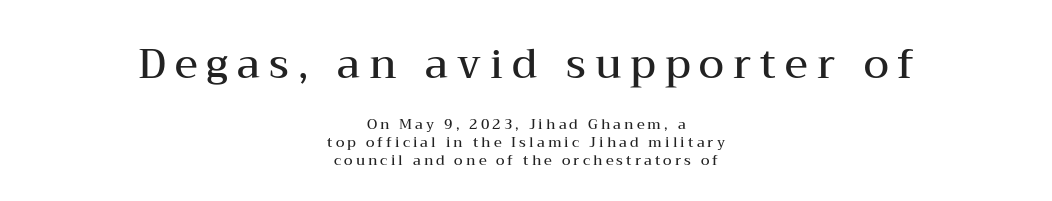
The image shows 41 px semibold, wide serif type, upright; set centered, normal line spacing (1.26x), unusually wide letter spacing (+0.22 em), not underlined; the first (top) block is 2.93x larger; medium stroke contrast and a medium x-height.
